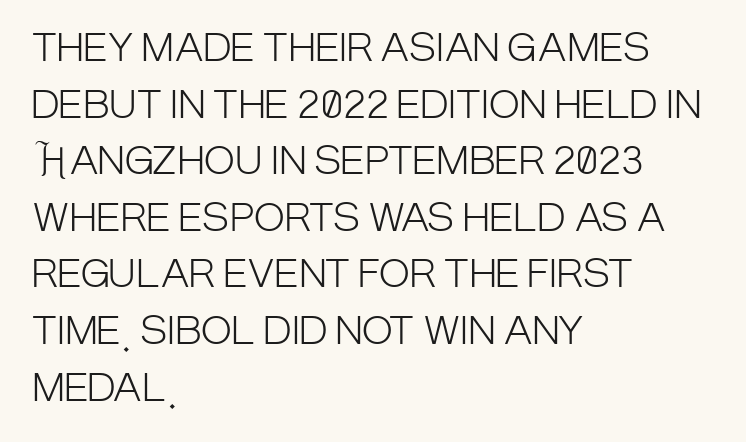
Vertical spacing — default. Does the copy run flush right? No — it runs flush left. The rendering keeps characters at their native spacing. If you drew a line through each stem, it would be perfectly vertical.
